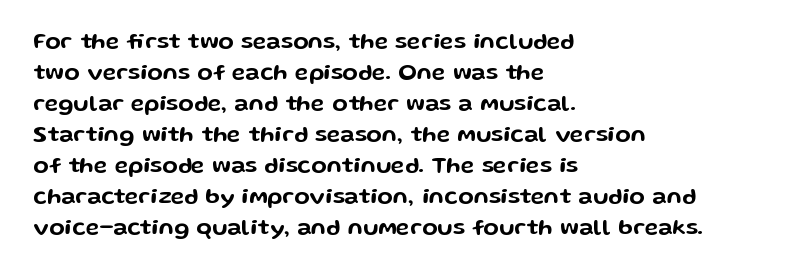
The designer left line spacing at the default. Glance below the letters and you will spot only blank space. The letters sit at their default tracking, neither squeezed nor spread. If you drew a line through each stem, it would be perfectly vertical. The compositor pushed each line to the left boundary.
